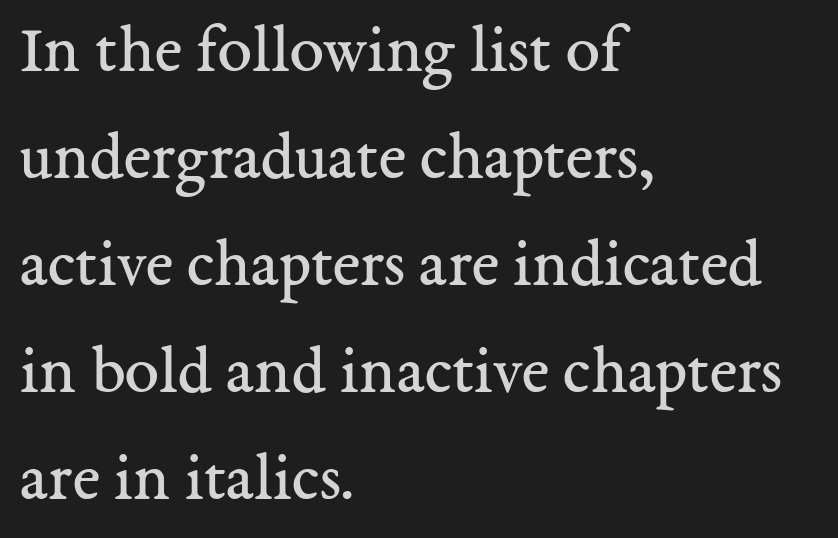
{"serif": "yes", "italic": "no", "bold": "no", "weight": "regular", "width": "normal", "stroke_contrast": "medium", "x_height": "medium", "monospaced": "no", "underline": "no", "align": "left", "line_spacing": "normal", "line_spacing_ratio": 1.55, "letter_spacing": "normal", "letter_spacing_em": 0.0, "glyph_px": 69}
